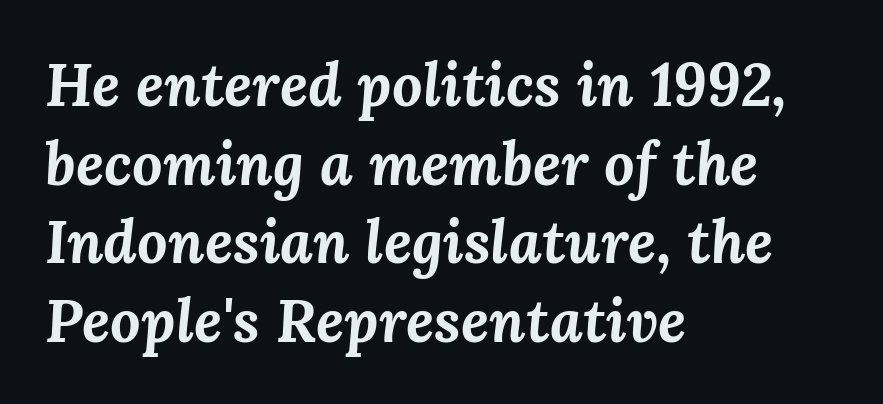
The image shows 60 px bold type, italic (leaning right); set left-aligned, normal line spacing (1.31x), normal letter spacing, not underlined; medium stroke contrast and a medium x-height.
